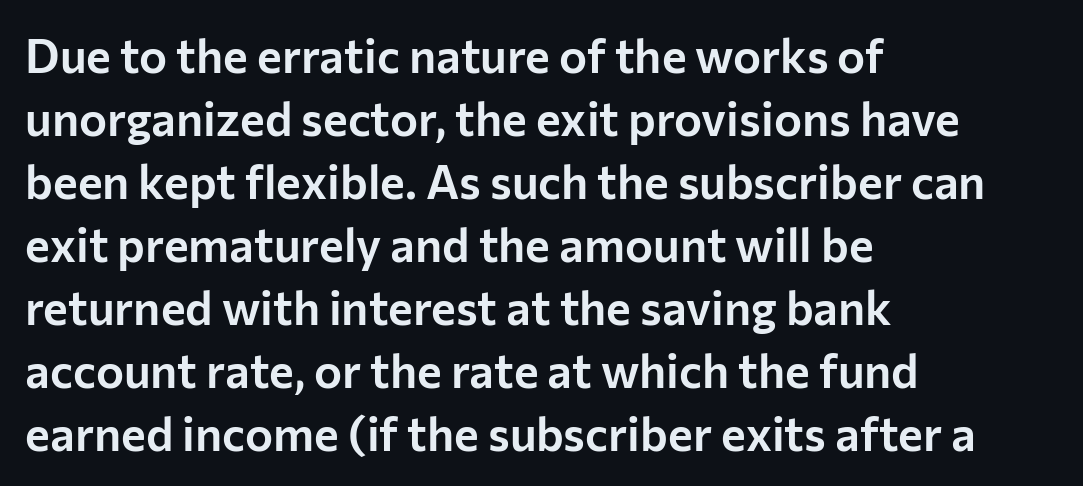
The image shows 47 px sans-serif type, upright; set left-aligned, normal line spacing (1.34x), normal letter spacing, not underlined; low stroke contrast and a medium x-height.
